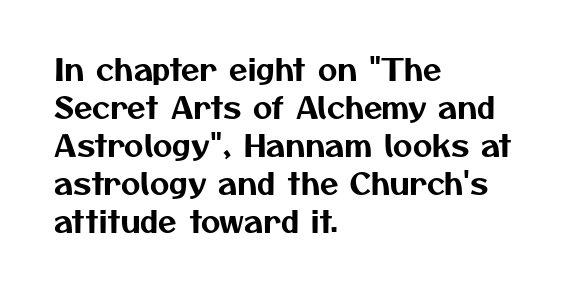
{"serif": "no", "width": "normal", "stroke_contrast": "medium", "x_height": "medium", "monospaced": "no", "underline": "no", "align": "left", "line_spacing": "normal", "line_spacing_ratio": 1.27, "letter_spacing": "normal", "letter_spacing_em": 0.0, "glyph_px": 30}
